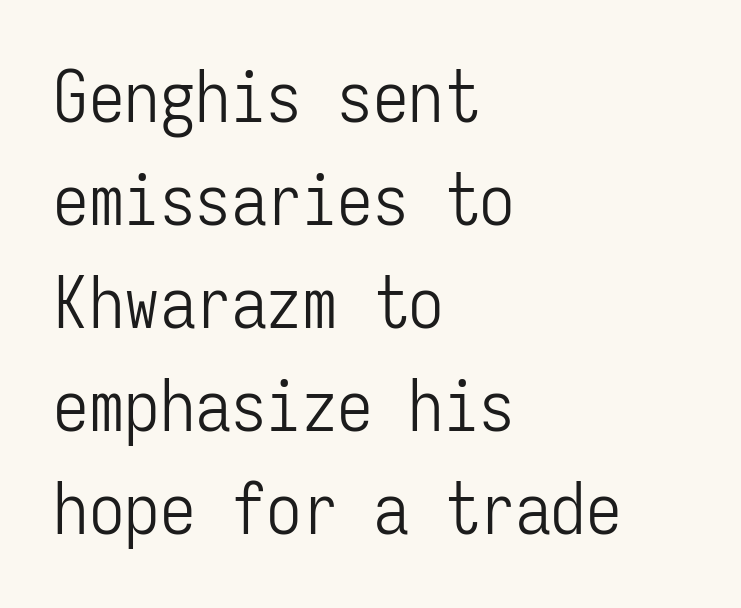
Q: Is the text bold? A: No.
Q: Is the text italic (slanted)? A: No, it is upright.
Q: Is the typeface a serif or a sans-serif typeface? A: Sans-serif.
Q: Is the text underlined? A: No.
Q: How is the paragraph aligned? A: Left-aligned.
Q: Is the spacing between letters normal or unusually wide? A: Normal.
Q: Is the spacing between lines tight, normal or loose? A: Normal.
Q: Width (condensed, normal, or wide)? A: Condensed.
Q: Stroke contrast? A: Low.
Q: x-height? A: Medium.
Q: Monospaced? A: Yes.
